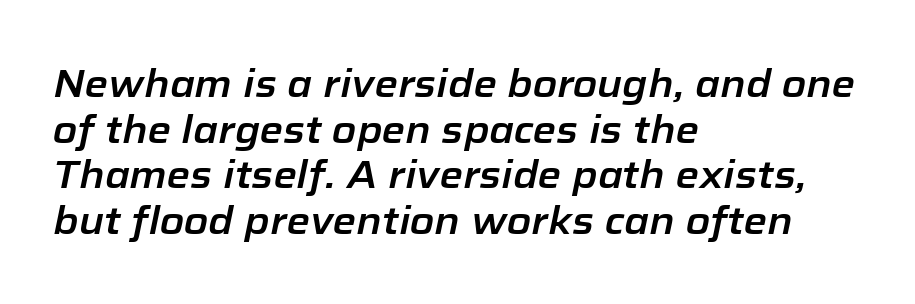
{"italic": "yes", "lean": "right", "slant_degrees": 12, "width": "normal", "stroke_contrast": "low", "x_height": "medium", "monospaced": "no", "underline": "no", "align": "left", "line_spacing_ratio": 1.2, "letter_spacing": "normal", "letter_spacing_em": 0.0, "glyph_px": 38}
